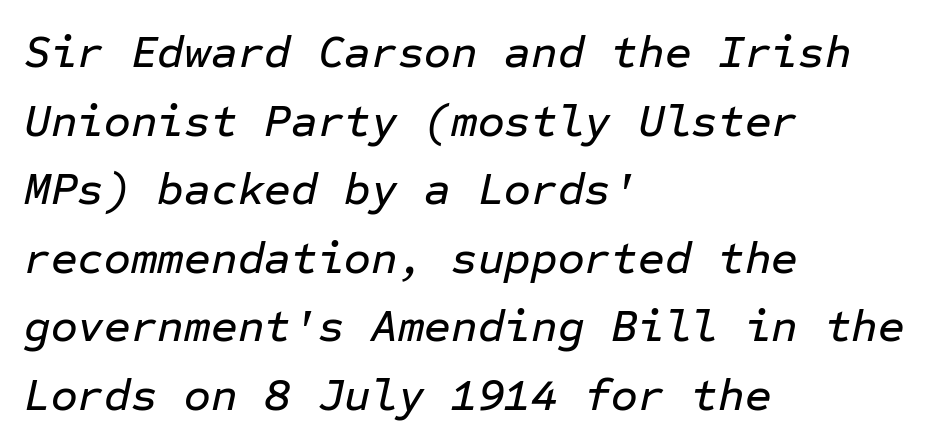
Q: Is the text italic (slanted)? A: Yes, it leans right by about 12 degrees.
Q: Is the text underlined? A: No.
Q: How is the paragraph aligned? A: Left-aligned.
Q: Is the spacing between letters normal or unusually wide? A: Normal.
Q: Is the spacing between lines tight, normal or loose? A: Normal.
Q: Width (condensed, normal, or wide)? A: Normal.
Q: Stroke contrast? A: Low.
Q: x-height? A: Medium.
Q: Monospaced? A: Yes.
